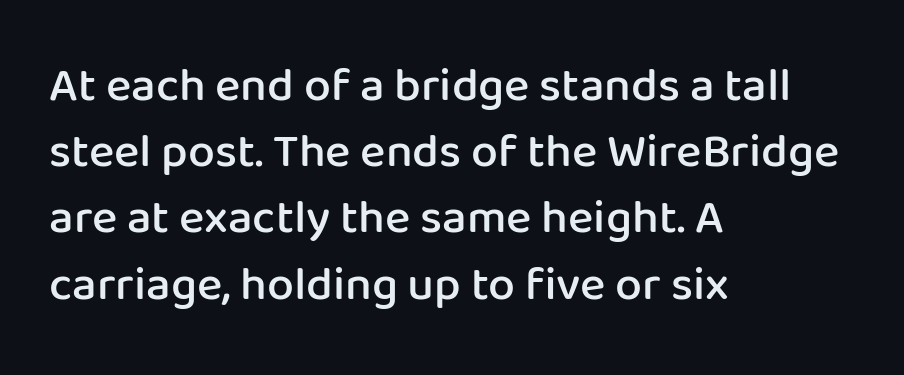
The image shows 48 px semibold sans-serif type, upright; set left-aligned, normal line spacing (1.38x), normal letter spacing, not underlined; low stroke contrast and a medium x-height.
